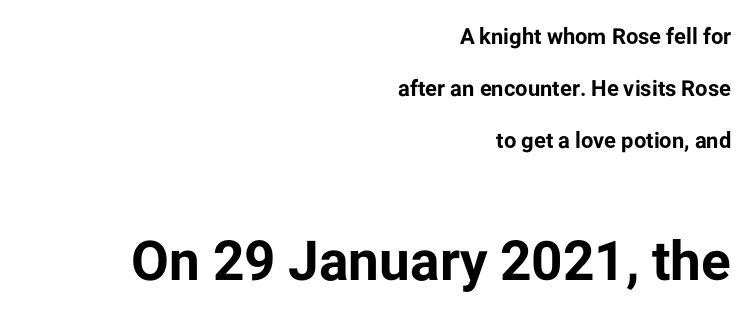
The compositor pushed each line to the right boundary. Look at the tracking — it's just the regular setting, nothing added. Each new line begins a long way beneath the previous one. The following chunk of copy outweighs the initial chunk in type size. Notice how thick the strokes are: this is what a full bold looks like.
